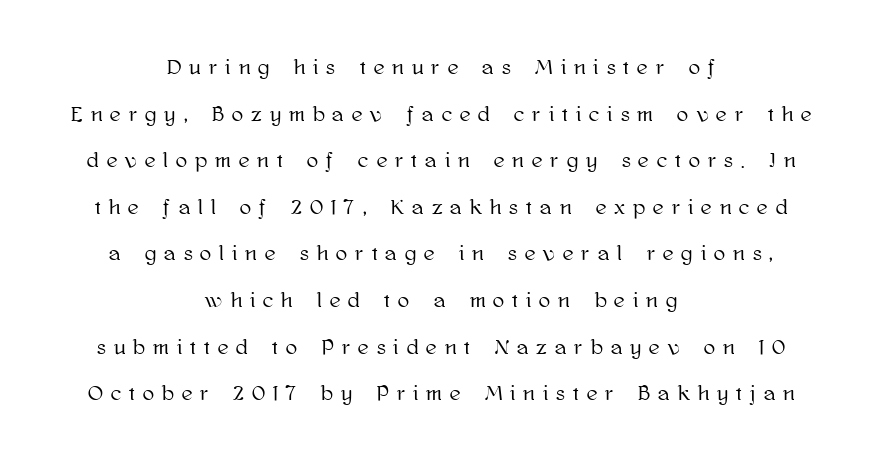
Q: Is the text italic (slanted)? A: No, it is upright.
Q: Is the text underlined? A: No.
Q: How is the paragraph aligned? A: Centered.
Q: Is the spacing between letters normal or unusually wide? A: Unusually wide.
Q: Is the spacing between lines tight, normal or loose? A: Loose.
